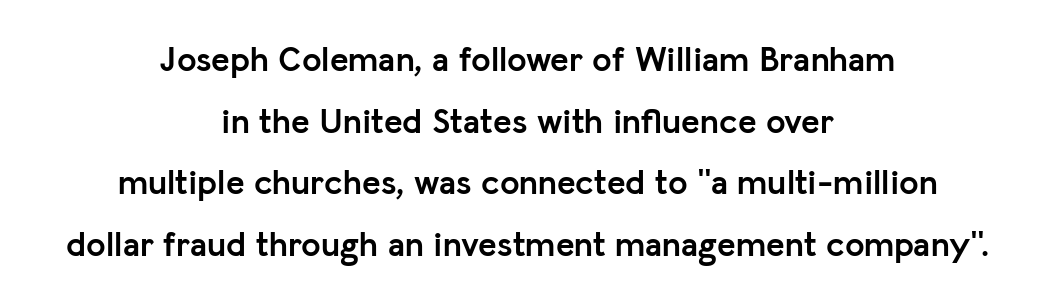
Pretty heavy lettering here — definitely bold. Alignment: centered. Posture: straight, roman, zero tilt. Beneath every word, the page is bare. Type style note: lacks serifs.
